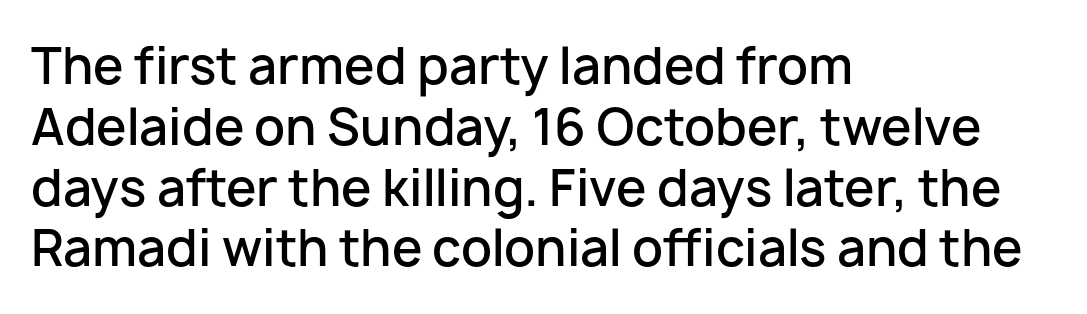
Q: Is the text bold? A: Semi-bold.
Q: Is the text italic (slanted)? A: No, it is upright.
Q: Is the typeface a serif or a sans-serif typeface? A: Sans-serif.
Q: Is the text underlined? A: No.
Q: How is the paragraph aligned? A: Left-aligned.
Q: Is the spacing between letters normal or unusually wide? A: Normal.
Q: Width (condensed, normal, or wide)? A: Normal.
Q: Stroke contrast? A: Low.
Q: x-height? A: Medium.
Q: Monospaced? A: No.
